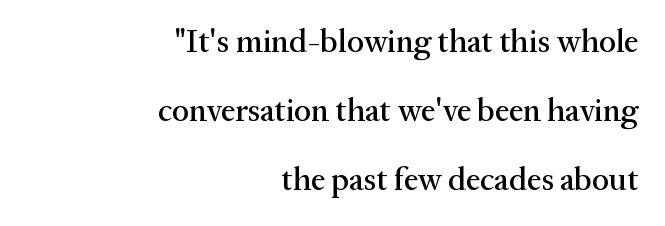
Q: Is the text italic (slanted)? A: No, it is upright.
Q: Is the typeface a serif or a sans-serif typeface? A: Serif.
Q: Is the text underlined? A: No.
Q: How is the paragraph aligned? A: Right-aligned.
Q: Is the spacing between letters normal or unusually wide? A: Normal.
Q: Is the spacing between lines tight, normal or loose? A: Loose.
Q: Width (condensed, normal, or wide)? A: Normal.
Q: Stroke contrast? A: Medium.
Q: x-height? A: Medium.
Q: Monospaced? A: No.
